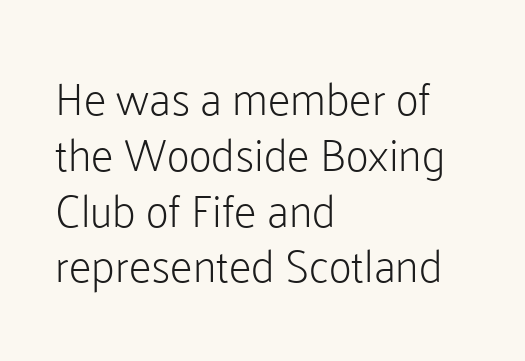
{"serif": "no", "italic": "no", "bold": "no", "weight": "light", "width": "normal", "stroke_contrast": "low", "x_height": "medium", "monospaced": "no", "underline": "no", "align": "left", "line_spacing_ratio": 1.24, "letter_spacing": "normal", "letter_spacing_em": 0.0, "glyph_px": 45}
